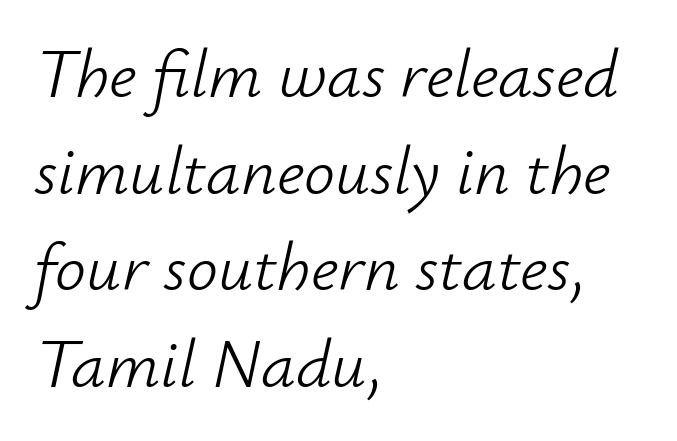
{"italic": "yes", "lean": "right", "slant_degrees": 12, "bold": "no", "weight": "light", "width": "normal", "stroke_contrast": "low", "x_height": "small", "monospaced": "no", "underline": "no", "align": "left", "line_spacing": "normal", "line_spacing_ratio": 1.4, "letter_spacing": "normal", "letter_spacing_em": 0.0, "glyph_px": 69}
